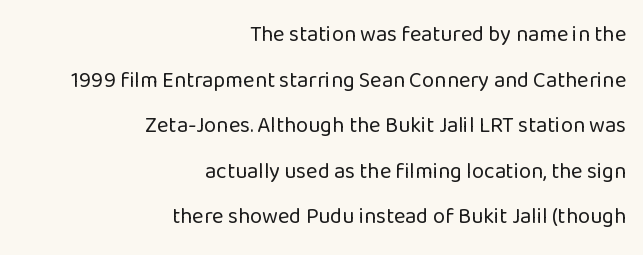
{"italic": "no", "bold": "no", "underline": "no", "align": "right", "line_spacing": "loose", "line_spacing_ratio": 2.07, "letter_spacing": "normal", "letter_spacing_em": 0.0, "glyph_px": 22}
